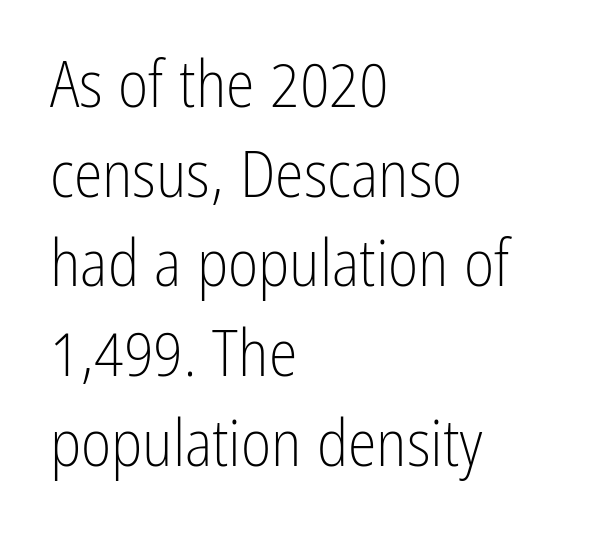
The image shows 65 px light, condensed sans-serif type, upright; set left-aligned, normal line spacing (1.38x), normal letter spacing, not underlined; low stroke contrast and a medium x-height.
